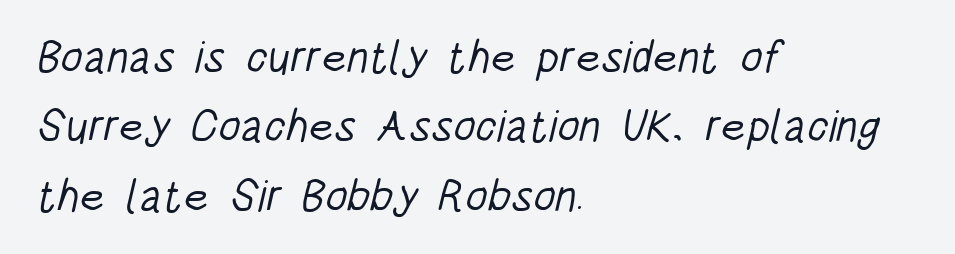
{"serif": "no", "bold": "no", "weight": "light", "width": "condensed", "stroke_contrast": "low", "x_height": "large", "monospaced": "no", "underline": "no", "align": "left", "line_spacing": "normal", "line_spacing_ratio": 1.54, "letter_spacing": "normal", "letter_spacing_em": 0.0, "glyph_px": 45}
